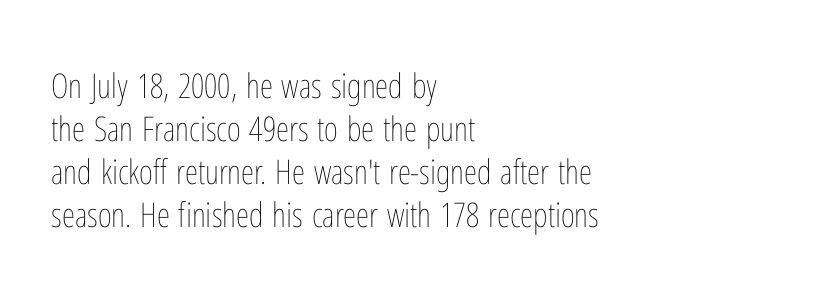
Q: Is the text bold? A: No.
Q: Is the text italic (slanted)? A: No, it is upright.
Q: Is the text underlined? A: No.
Q: How is the paragraph aligned? A: Left-aligned.
Q: Is the spacing between letters normal or unusually wide? A: Normal.
Q: Is the spacing between lines tight, normal or loose? A: Normal.
Q: Width (condensed, normal, or wide)? A: Condensed.
Q: Stroke contrast? A: Low.
Q: x-height? A: Medium.
Q: Monospaced? A: No.
